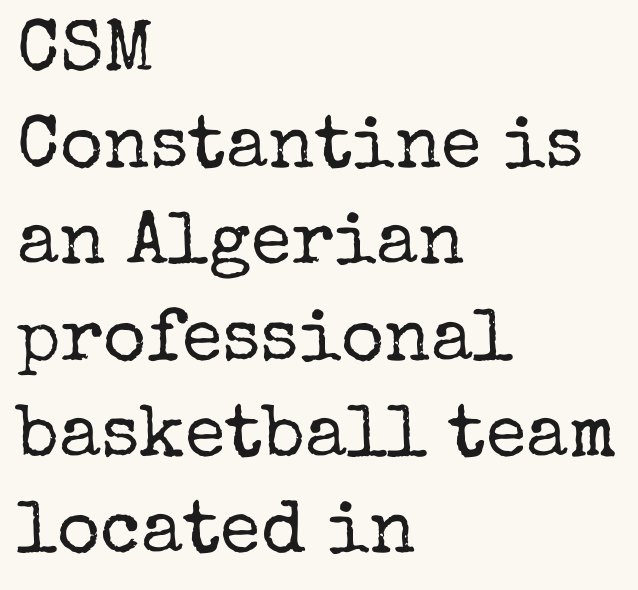
Q: Is the text bold? A: No.
Q: Is the text italic (slanted)? A: No, it is upright.
Q: Is the typeface a serif or a sans-serif typeface? A: Serif.
Q: Is the text underlined? A: No.
Q: How is the paragraph aligned? A: Left-aligned.
Q: Is the spacing between letters normal or unusually wide? A: Normal.
Q: Is the spacing between lines tight, normal or loose? A: Normal.
Q: Width (condensed, normal, or wide)? A: Normal.
Q: Stroke contrast? A: Low.
Q: x-height? A: Medium.
Q: Monospaced? A: No.
